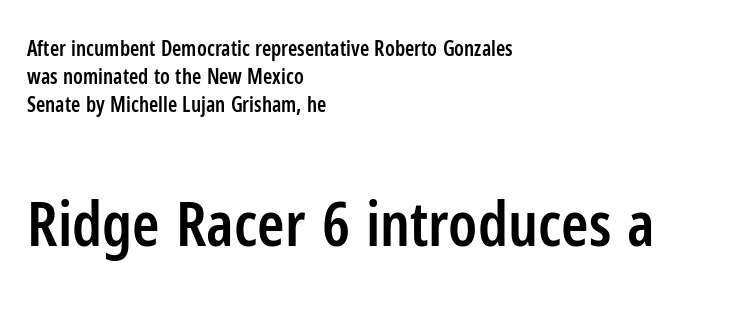
These lines sit exactly where default settings would place them. Designer's note — italics off, roman on. The face used here is proportionally spaced, like ordinary book or web type. A clean baseline with only descenders dipping below it. The rendering anchors every line to the left-hand side.
